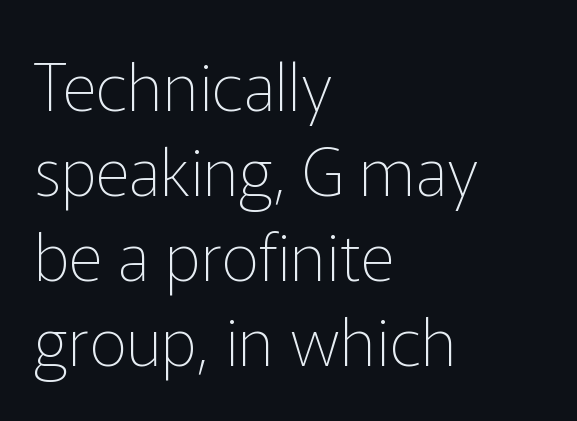
The image shows 66 px thin sans-serif type, upright; set left-aligned, normal line spacing (1.29x), normal letter spacing, not underlined; low stroke contrast and a medium x-height.
